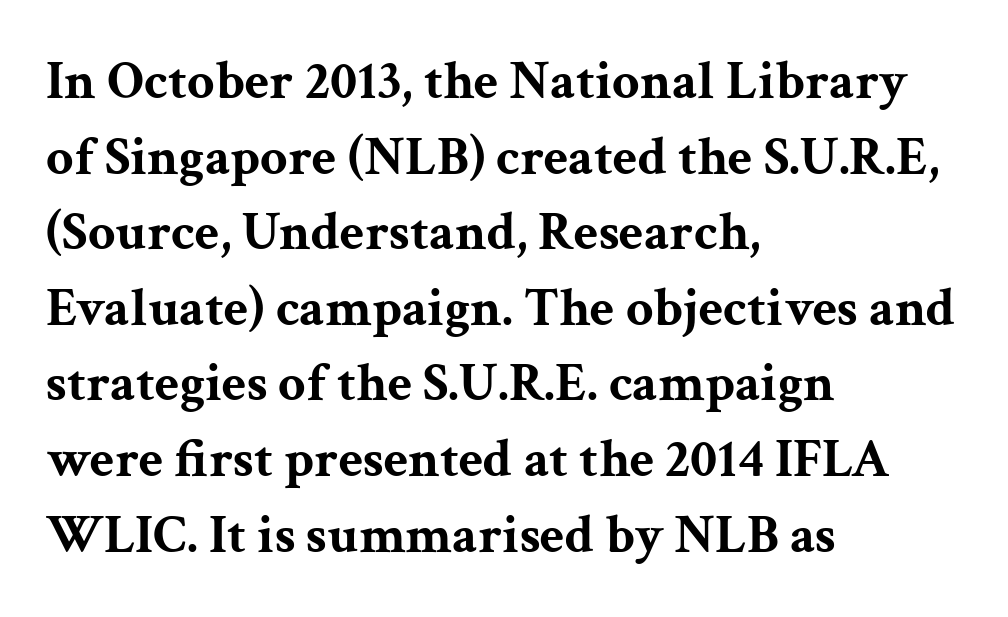
The image shows 54 px bold, wide serif type, upright; set left-aligned, normal line spacing (1.4x), normal letter spacing, not underlined; medium stroke contrast and a medium x-height.
